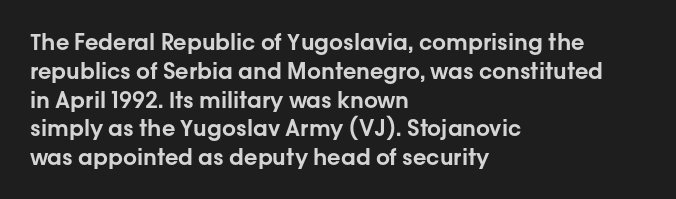
The image shows 22 px text type, upright; set left-aligned, normal line spacing (1.31x), normal letter spacing, not underlined.
